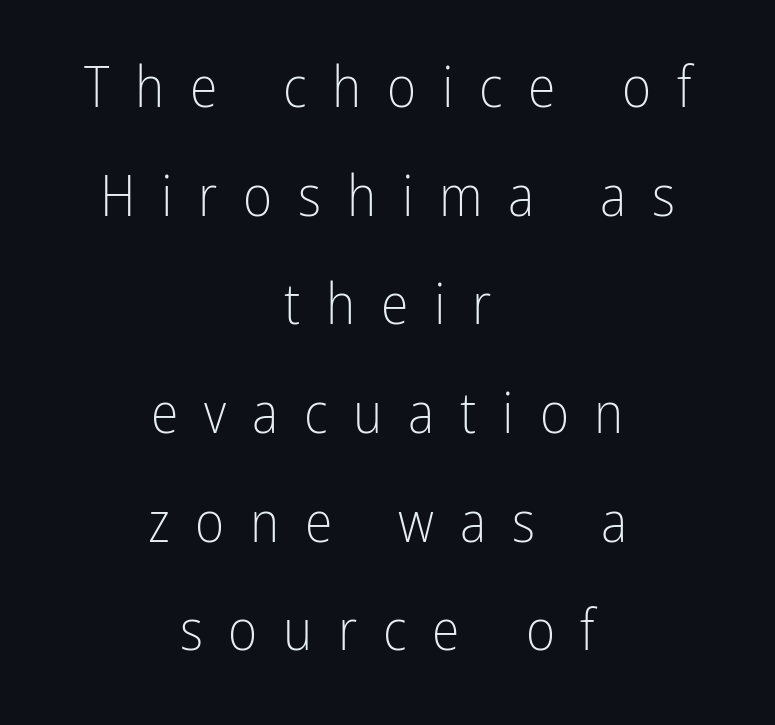
The image shows 56 px light, condensed sans-serif type, upright; set centered, loose line spacing (1.94x), unusually wide letter spacing (+0.46 em), not underlined; low stroke contrast and a medium x-height.
